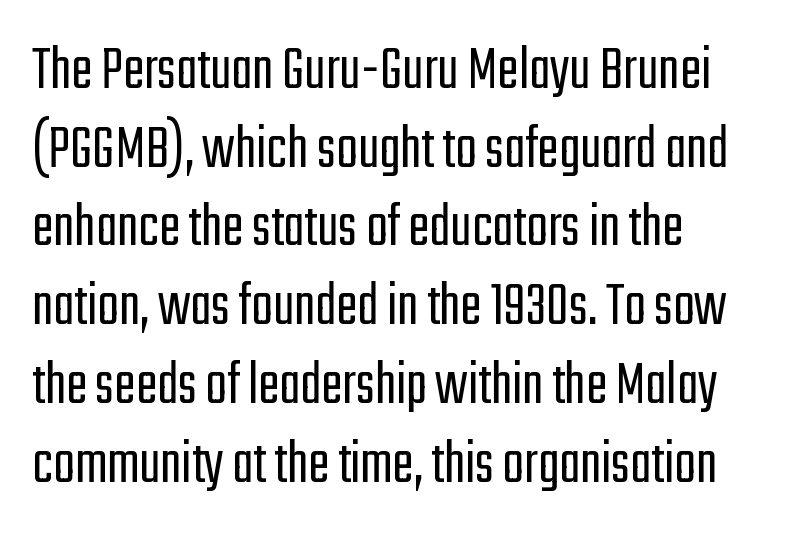
Casual observation: everything's shoved over to the left. Nope, no serifs anywhere on these letters. You can tell it's not italic because the verticals are truly vertical. Counters stay open thanks to moderate or lighter strokes. The words here are not underlined.
